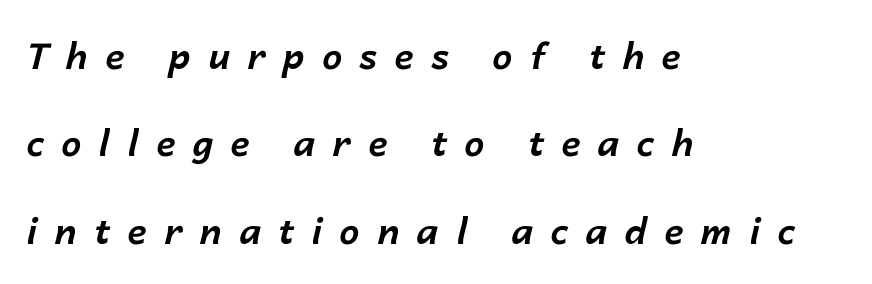
Glyph-to-glyph distance is far greater than everyday printed text. The string is rendered with underlining switched off. Character widths vary here, with narrow letters taking less room than wide ones. One glance says open: line gaps are wider than usual. Designer's note — italics engaged. Leftover space on each line is placed entirely after the last word.
